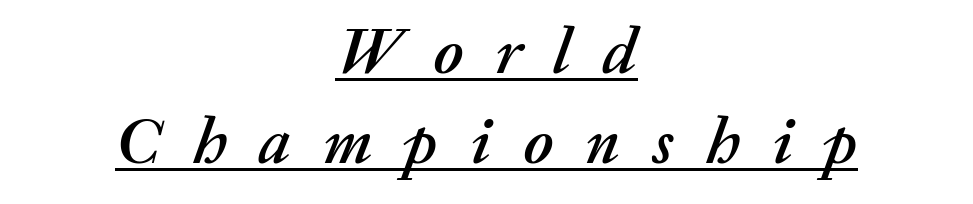
{"italic": "yes", "lean": "right", "slant_degrees": 20, "width": "normal", "stroke_contrast": "medium", "x_height": "medium", "monospaced": "no", "underline": "yes", "align": "center", "line_spacing": "normal", "line_spacing_ratio": 1.37, "letter_spacing": "wide", "letter_spacing_em": 0.49, "glyph_px": 66}
